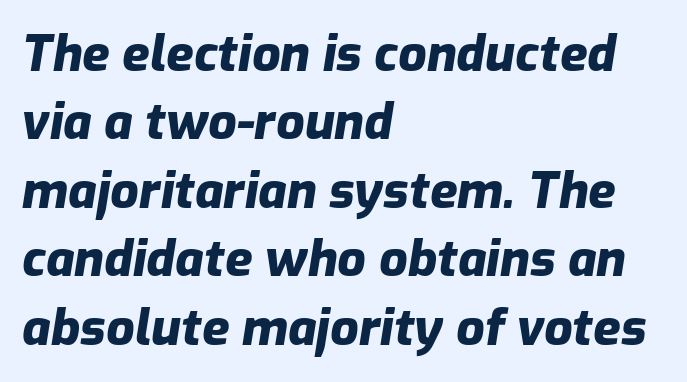
Q: Is the text bold? A: Yes.
Q: Is the text italic (slanted)? A: Yes, it leans right by about 9 degrees.
Q: Is the text underlined? A: No.
Q: How is the paragraph aligned? A: Left-aligned.
Q: Is the spacing between letters normal or unusually wide? A: Normal.
Q: Is the spacing between lines tight, normal or loose? A: Normal.
Q: Width (condensed, normal, or wide)? A: Normal.
Q: Stroke contrast? A: Low.
Q: x-height? A: Medium.
Q: Monospaced? A: No.
